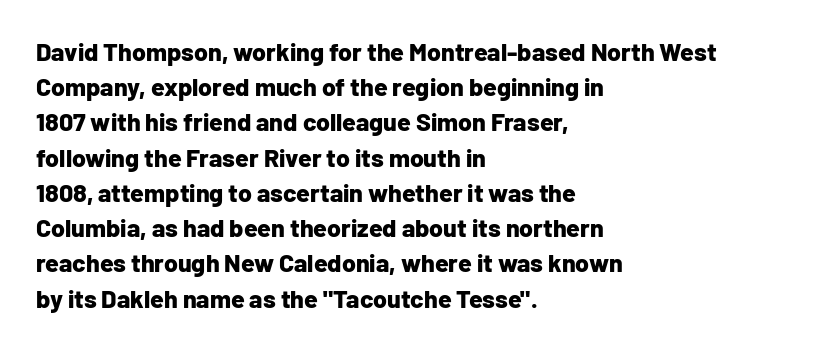
Q: Is the text bold? A: Yes.
Q: Is the text italic (slanted)? A: No, it is upright.
Q: Is the text underlined? A: No.
Q: How is the paragraph aligned? A: Left-aligned.
Q: Is the spacing between letters normal or unusually wide? A: Normal.
Q: Is the spacing between lines tight, normal or loose? A: Normal.
